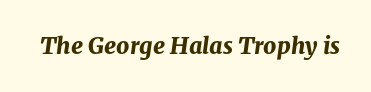
The image shows 23 px bold type, italic (leaning right); set normal letter spacing, not underlined.
